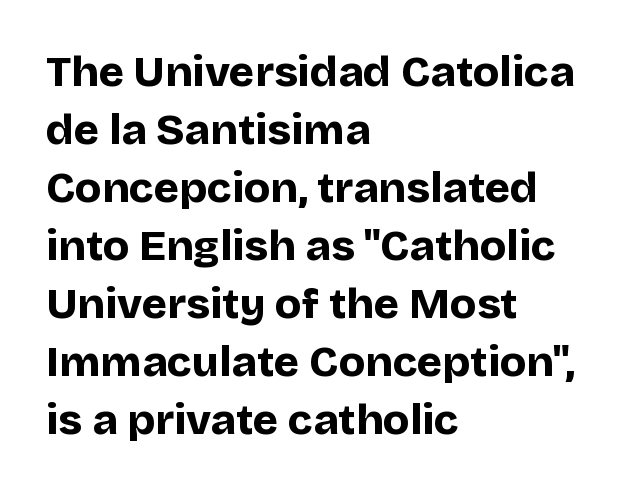
Tall strokes in this sample are plumb rather than angled. The typeface chosen for these lines omits serifs. Do the characters align in a grid? No, the font is proportional. The specimen omits any rule beneath the text block's lines. This sample uses plain, unmodified letter spacing. Is the block centered? No — it sits flush against the left margin.
